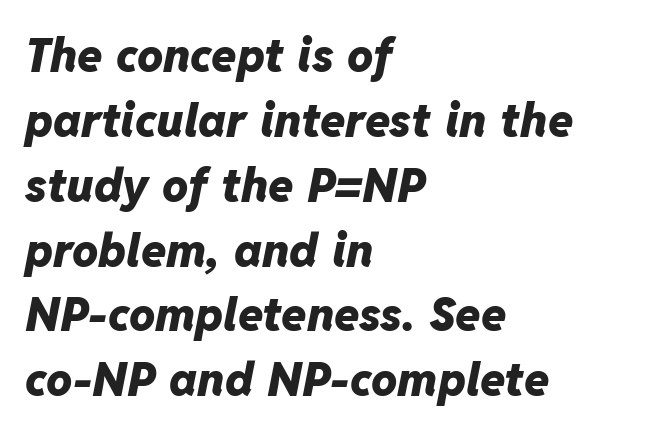
The image shows 46 px heavy type, italic (leaning right); set left-aligned, normal line spacing (1.41x), normal letter spacing, not underlined; low stroke contrast and a medium x-height.
